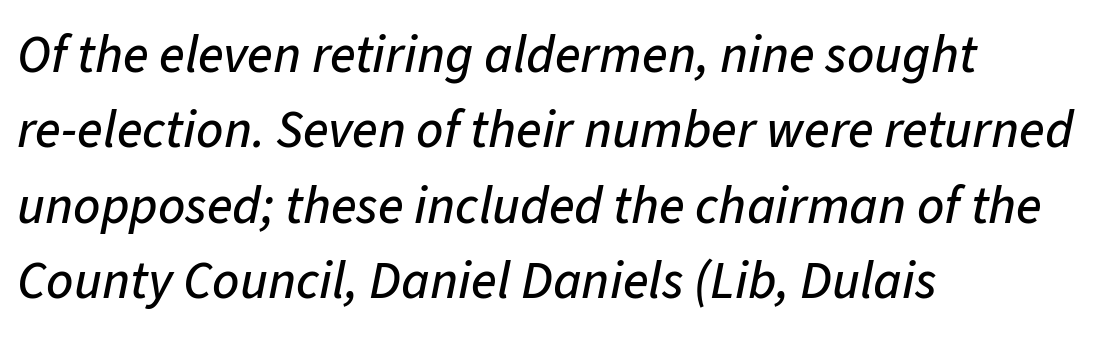
Do the characters align in a grid? No, the font is proportional. The whole block is typeset with a tilt. Compared with typical paragraphs, the rows here are spaced about the same. No extra tracking has been applied to these lines. The specimen omits any rule beneath the text block's lines.
